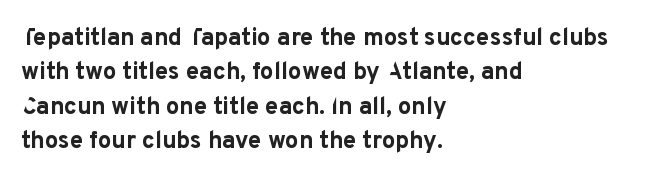
Q: Is the text bold? A: Yes.
Q: Is the text italic (slanted)? A: No, it is upright.
Q: Is the text underlined? A: No.
Q: How is the paragraph aligned? A: Left-aligned.
Q: Is the spacing between letters normal or unusually wide? A: Normal.
Q: Is the spacing between lines tight, normal or loose? A: Normal.
